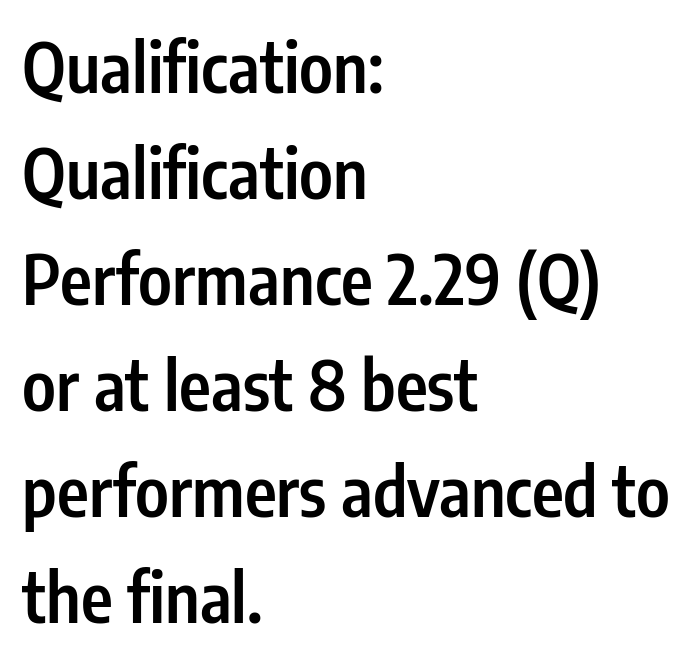
The image shows 68 px semibold, condensed sans-serif type, upright; set left-aligned, normal line spacing (1.56x), normal letter spacing, not underlined; low stroke contrast and a medium x-height.
